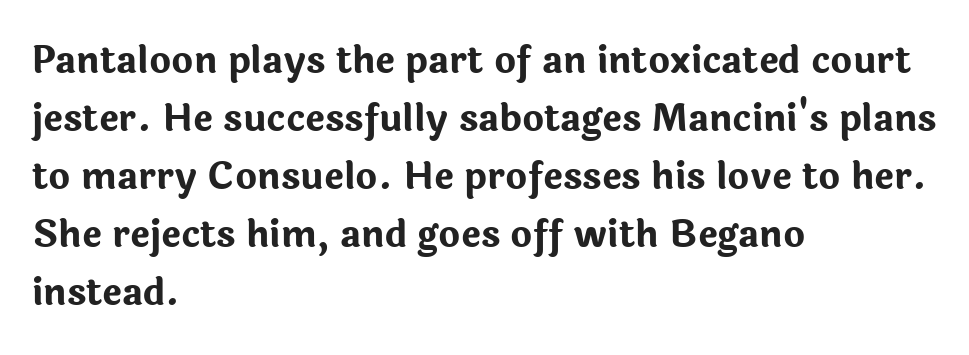
Q: Is the text bold? A: Yes.
Q: Is the text italic (slanted)? A: No, it is upright.
Q: Is the typeface a serif or a sans-serif typeface? A: Sans-serif.
Q: Is the text underlined? A: No.
Q: How is the paragraph aligned? A: Left-aligned.
Q: Is the spacing between letters normal or unusually wide? A: Normal.
Q: Is the spacing between lines tight, normal or loose? A: Normal.
Q: Width (condensed, normal, or wide)? A: Normal.
Q: Stroke contrast? A: Low.
Q: x-height? A: Medium.
Q: Monospaced? A: No.
